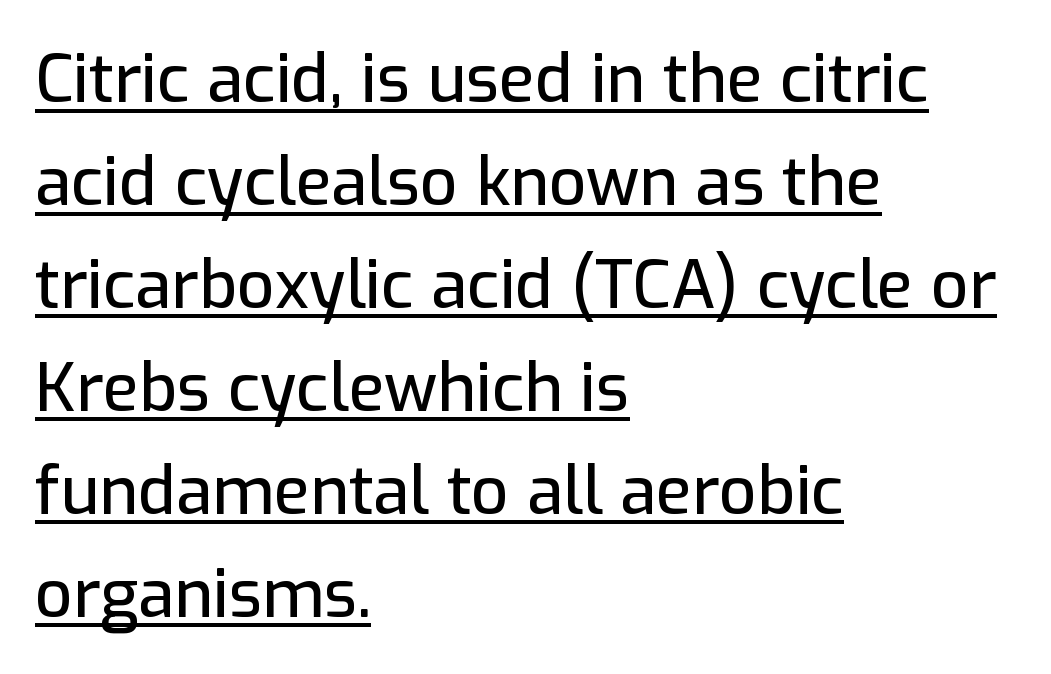
Q: Is the text italic (slanted)? A: No, it is upright.
Q: Is the typeface a serif or a sans-serif typeface? A: Sans-serif.
Q: Is the text underlined? A: Yes.
Q: How is the paragraph aligned? A: Left-aligned.
Q: Is the spacing between letters normal or unusually wide? A: Normal.
Q: Is the spacing between lines tight, normal or loose? A: Normal.
Q: Width (condensed, normal, or wide)? A: Normal.
Q: Stroke contrast? A: Low.
Q: x-height? A: Medium.
Q: Monospaced? A: No.
